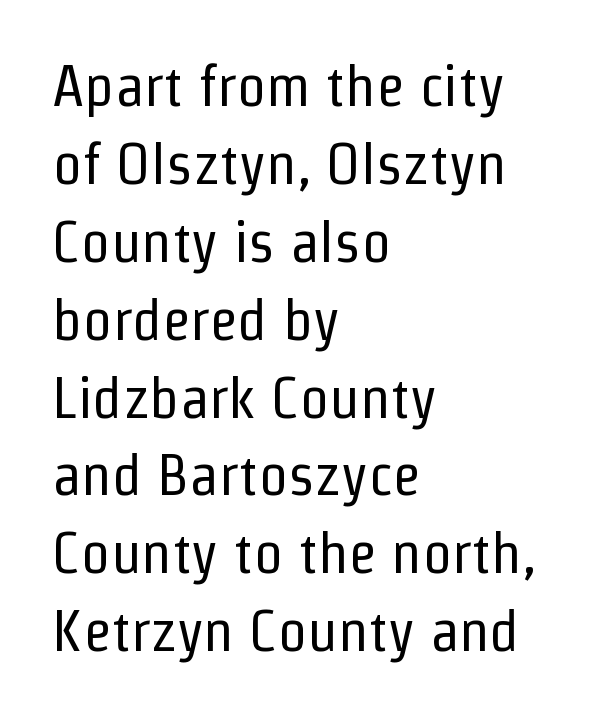
The image shows 59 px regular-weight, condensed sans-serif type, upright; set left-aligned, normal line spacing (1.32x), normal letter spacing, not underlined; low stroke contrast and a medium x-height.
